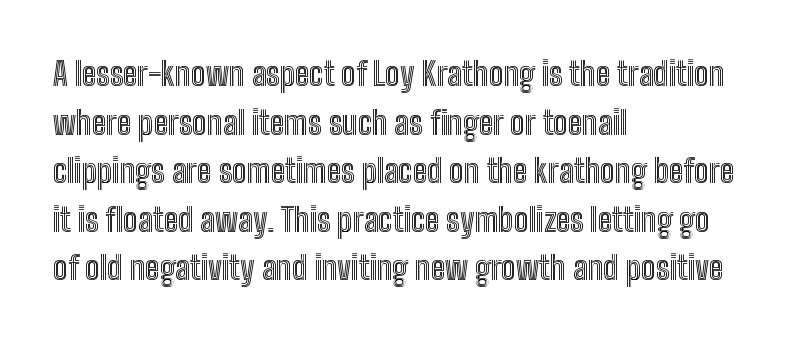
Q: Is the text italic (slanted)? A: No, it is upright.
Q: Is the text underlined? A: No.
Q: How is the paragraph aligned? A: Left-aligned.
Q: Is the spacing between letters normal or unusually wide? A: Normal.
Q: Is the spacing between lines tight, normal or loose? A: Normal.
Q: Width (condensed, normal, or wide)? A: Condensed.
Q: x-height? A: Medium.
Q: Monospaced? A: No.
